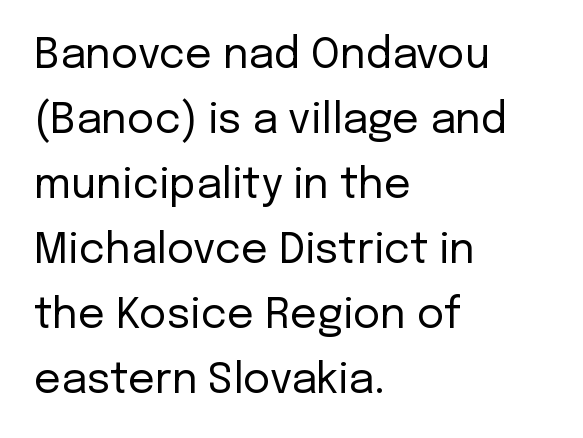
{"serif": "no", "italic": "no", "bold": "no", "weight": "regular", "width": "normal", "stroke_contrast": "low", "x_height": "medium", "monospaced": "no", "underline": "no", "align": "left", "line_spacing": "normal", "line_spacing_ratio": 1.55, "letter_spacing": "normal", "letter_spacing_em": 0.0, "glyph_px": 42}
